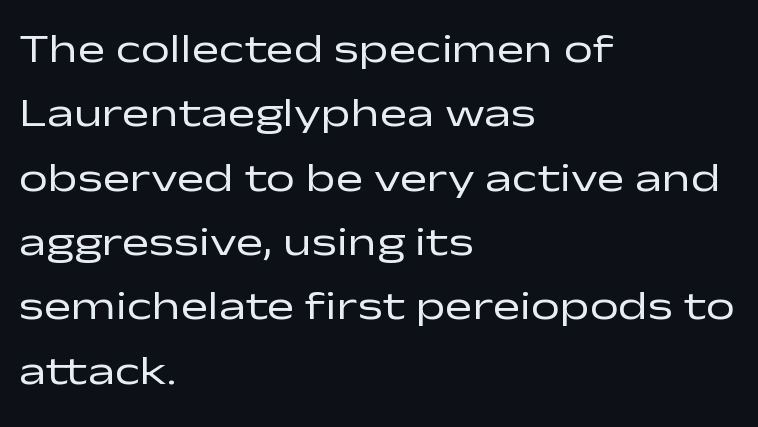
This is the regular roman posture of the typeface. Are there feet on the stems? There aren't — it's a sans. These lines sit exactly where default settings would place them. Short note: letters normally spaced. Is this a fixed-width face? No — the glyphs have proportional, varying widths.
